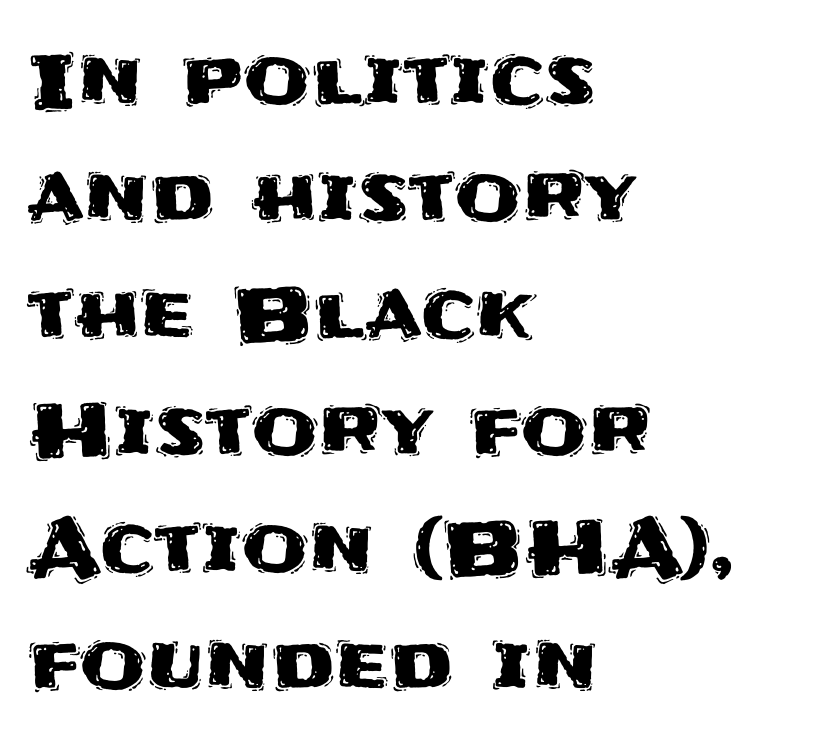
Q: Is the text italic (slanted)? A: No, it is upright.
Q: Is the typeface a serif or a sans-serif typeface? A: Sans-serif.
Q: Is the text underlined? A: No.
Q: How is the paragraph aligned? A: Left-aligned.
Q: Is the spacing between letters normal or unusually wide? A: Normal.
Q: Is the spacing between lines tight, normal or loose? A: Normal.
Q: Width (condensed, normal, or wide)? A: Normal.
Q: Stroke contrast? A: Medium.
Q: x-height? A: Large.
Q: Monospaced? A: No.
